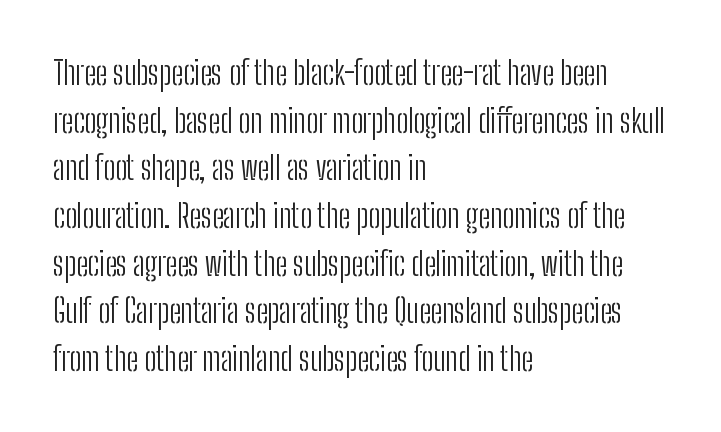
{"serif": "no", "italic": "no", "bold": "no", "weight": "light", "width": "condensed", "stroke_contrast": "low", "x_height": "medium", "monospaced": "no", "underline": "no", "align": "left", "line_spacing": "normal", "line_spacing_ratio": 1.49, "letter_spacing": "normal", "letter_spacing_em": 0.0, "glyph_px": 32}
